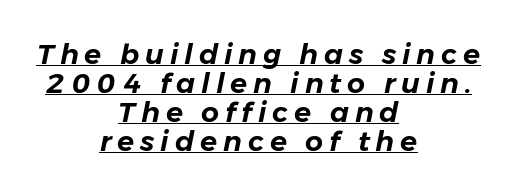
{"italic": "yes", "lean": "right", "slant_degrees": 11, "width": "normal", "stroke_contrast": "low", "x_height": "medium", "monospaced": "no", "underline": "yes", "align": "center", "line_spacing": "tight", "line_spacing_ratio": 1.03, "letter_spacing": "wide", "letter_spacing_em": 0.21, "glyph_px": 28}
